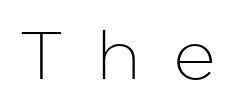
Q: Is the text italic (slanted)? A: No, it is upright.
Q: Is the typeface a serif or a sans-serif typeface? A: Sans-serif.
Q: Is the text underlined? A: No.
Q: Is the spacing between letters normal or unusually wide? A: Unusually wide.
Q: Width (condensed, normal, or wide)? A: Normal.
Q: Stroke contrast? A: Low.
Q: x-height? A: Medium.
Q: Monospaced? A: No.
